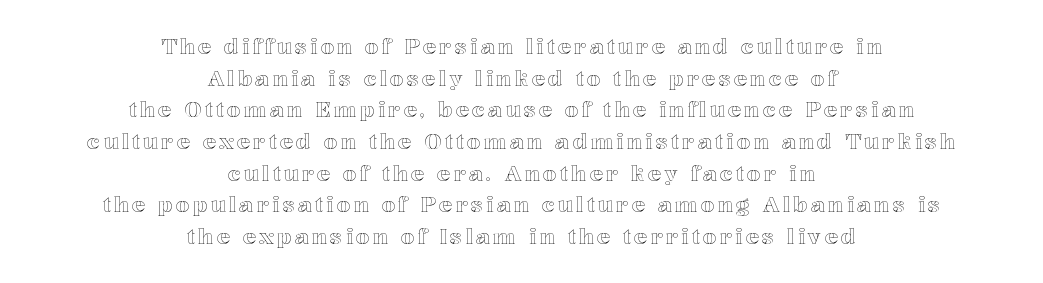
The image shows 22 px text type, upright; set centered, normal line spacing (1.44x), not underlined.
